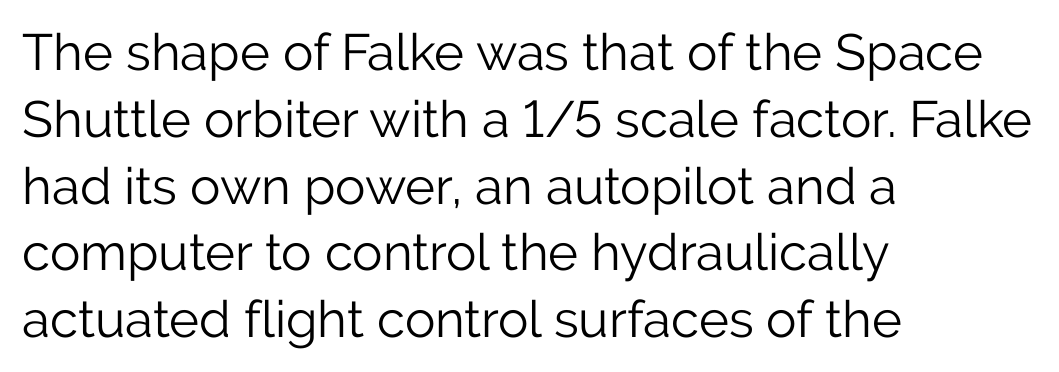
The image shows 51 px light sans-serif type, upright; set left-aligned, normal line spacing (1.31x), normal letter spacing, not underlined; low stroke contrast and a medium x-height.
